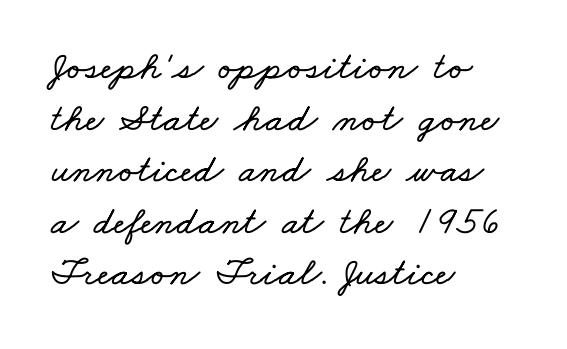
The face used here is proportionally spaced, like ordinary book or web type. In CSS terms this would be text-align: left. Nothing unusual about the tracking: characters are spaced as the font intends. Check the space under the baseline: it is left empty.
